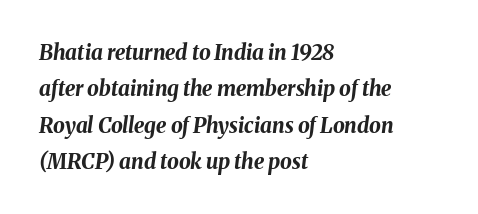
Q: Is the text bold? A: Yes.
Q: Is the text italic (slanted)? A: Yes, it leans right by about 8 degrees.
Q: Is the text underlined? A: No.
Q: How is the paragraph aligned? A: Left-aligned.
Q: Is the spacing between letters normal or unusually wide? A: Normal.
